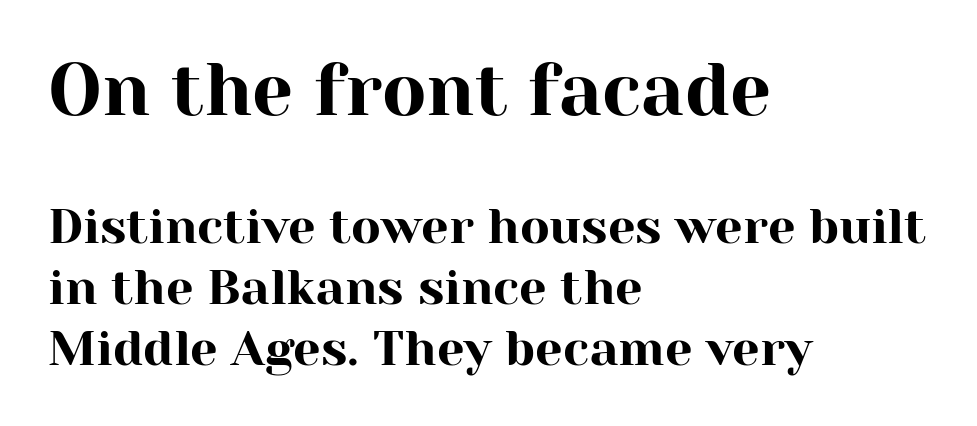
The image shows 73 px serif type, upright; set left-aligned, normal line spacing (1.25x), normal letter spacing, not underlined; the first (top) block is 1.49x larger; high stroke contrast and a medium x-height.
